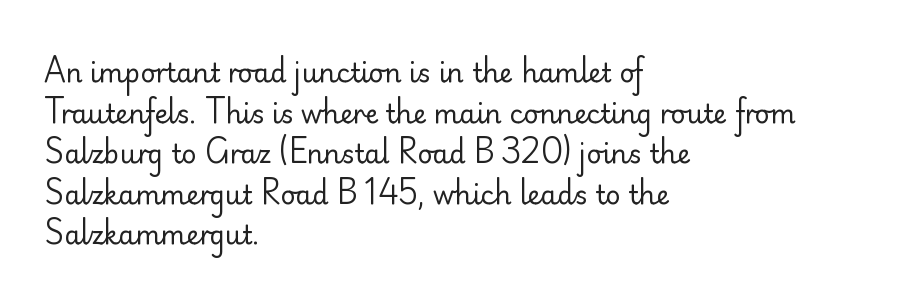
The image shows 26 px text type, upright; set left-aligned, normal line spacing (1.56x), normal letter spacing, not underlined.
